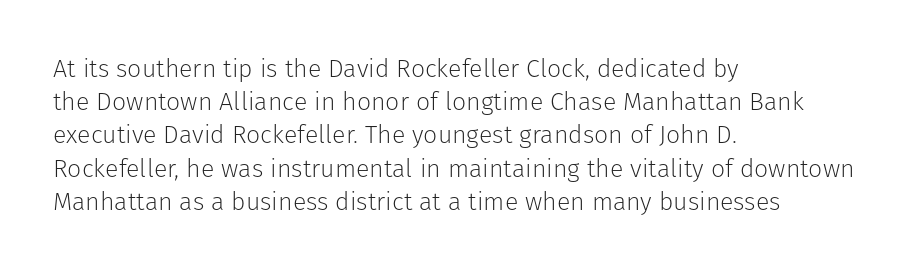
These lines sit exactly where default settings would place them. Decoration check: the copy has no underline. The typeface has the unassuming heft of standard copy or less. Horizontal alignment here is leftward, the default for most running prose.
